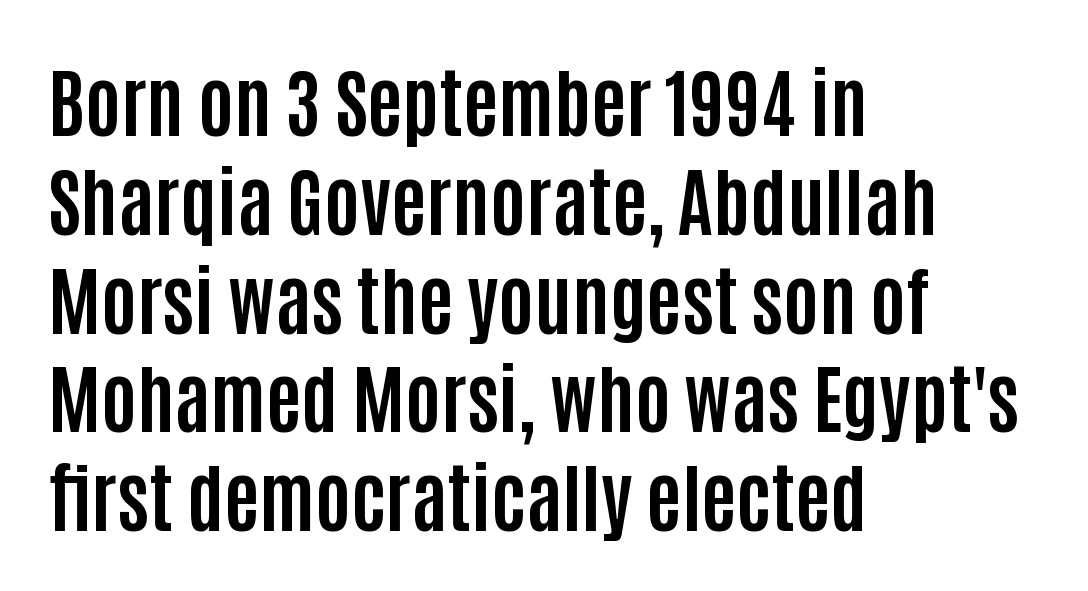
Any mark beneath the type? The region is blank. This rendering leaves character spacing at its baseline value. Students, observe: this is what conventionally led text looks like. If you drew a line through each stem, it would be perfectly vertical. This is sans-serif lettering, the kind often seen on screens and signage. Strokes here are thick enough to call this a true bold.
